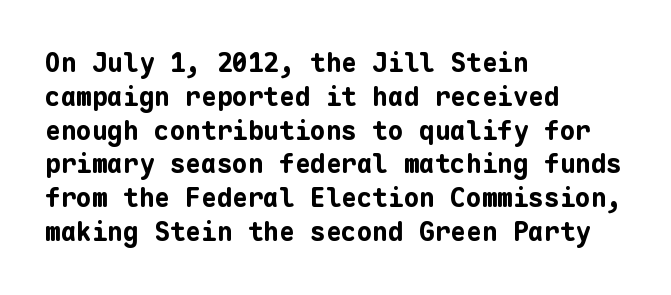
Q: Is the text bold? A: Yes.
Q: Is the text italic (slanted)? A: No, it is upright.
Q: Is the text underlined? A: No.
Q: How is the paragraph aligned? A: Left-aligned.
Q: Is the spacing between letters normal or unusually wide? A: Normal.
Q: Is the spacing between lines tight, normal or loose? A: Normal.
